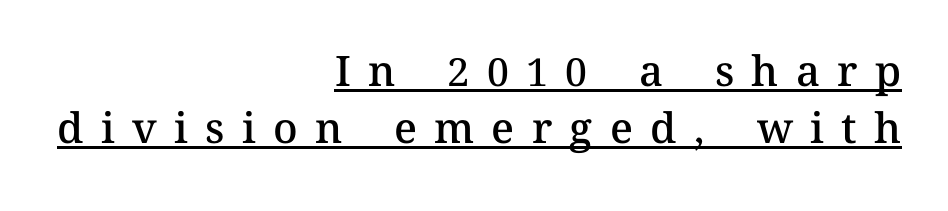
{"italic": "no", "bold": "semi", "weight": "semibold", "width": "normal", "stroke_contrast": "medium", "x_height": "medium", "monospaced": "no", "underline": "yes", "align": "right", "line_spacing": "normal", "line_spacing_ratio": 1.35, "letter_spacing": "wide", "letter_spacing_em": 0.41, "glyph_px": 42}
